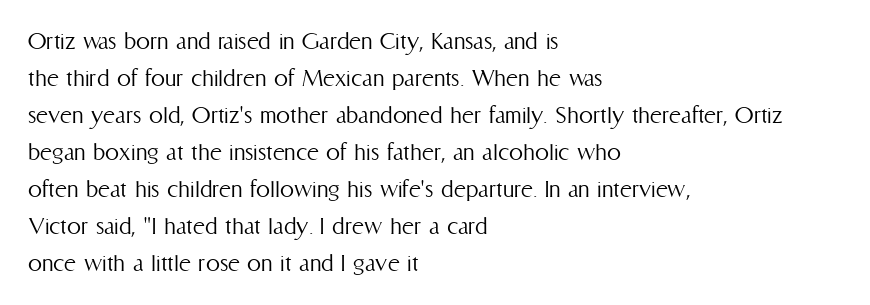
These lines are rendered in a variable-pitch font. Ordinary non-slanted type is in use. Lines of text with bare space underneath. The face looks like a standard text weight, possibly lighter. Words appear dense and cohesive because spacing is normal. How would I describe the line gaps? Plain and ordinary.
